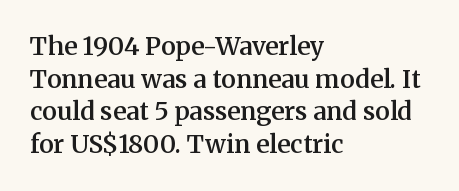
The image shows 25 px text type, upright; set left-aligned, normal line spacing (1.31x), normal letter spacing, not underlined.
